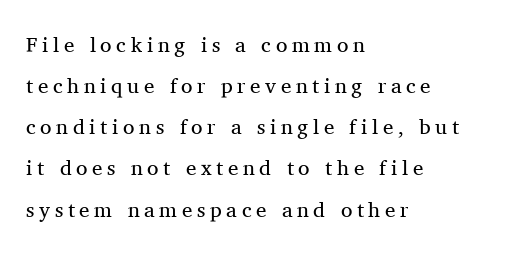
Nothing heavy about these letters — not bold at all. Rendered with straight, roman letterforms. Caption: multi-line text, flush left, ragged right. Words appear elongated and porous because spacing is wide.
